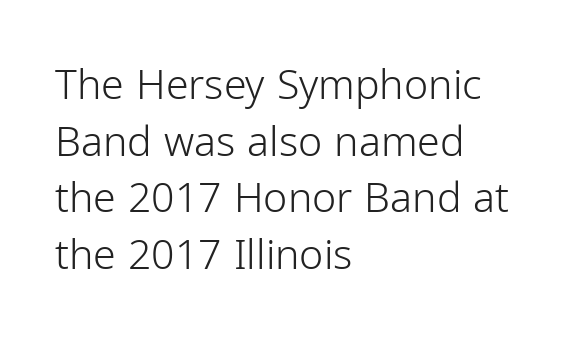
Q: Is the text bold? A: No.
Q: Is the text italic (slanted)? A: No, it is upright.
Q: Is the typeface a serif or a sans-serif typeface? A: Sans-serif.
Q: Is the text underlined? A: No.
Q: How is the paragraph aligned? A: Left-aligned.
Q: Is the spacing between letters normal or unusually wide? A: Normal.
Q: Is the spacing between lines tight, normal or loose? A: Normal.
Q: Width (condensed, normal, or wide)? A: Normal.
Q: Stroke contrast? A: Low.
Q: x-height? A: Medium.
Q: Monospaced? A: No.
